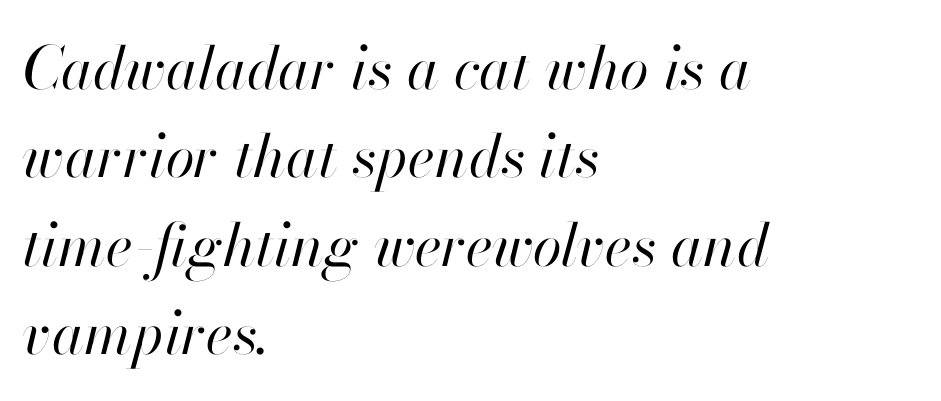
{"italic": "yes", "lean": "right", "slant_degrees": 13, "bold": "no", "weight": "regular", "width": "normal", "stroke_contrast": "high", "x_height": "small", "monospaced": "no", "underline": "no", "align": "left", "line_spacing": "normal", "line_spacing_ratio": 1.5, "letter_spacing": "normal", "letter_spacing_em": 0.0, "glyph_px": 59}
